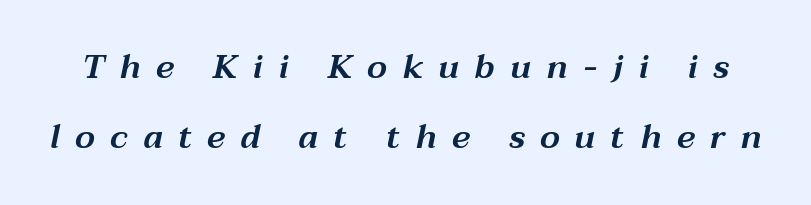
Q: Is the text italic (slanted)? A: Yes, it leans right by about 12 degrees.
Q: Is the text underlined? A: No.
Q: Is the spacing between letters normal or unusually wide? A: Unusually wide.
Q: Is the spacing between lines tight, normal or loose? A: Loose.
Q: Width (condensed, normal, or wide)? A: Wide.
Q: Stroke contrast? A: Medium.
Q: x-height? A: Medium.
Q: Monospaced? A: No.
